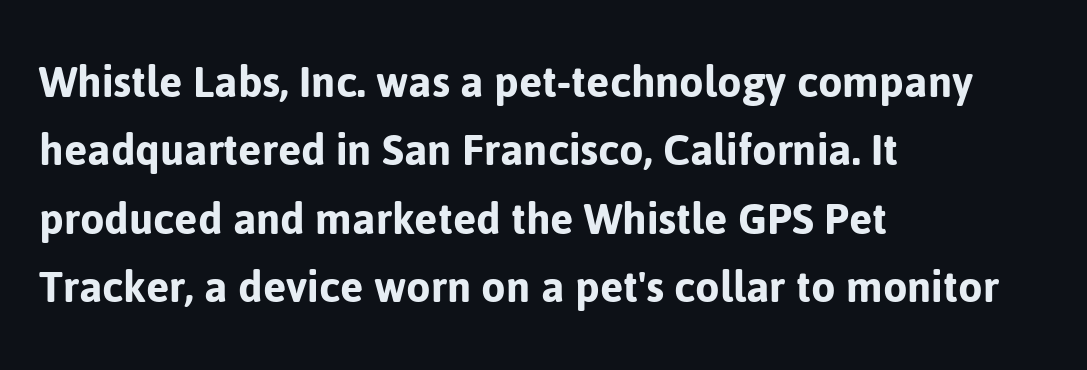
{"serif": "no", "italic": "no", "width": "normal", "stroke_contrast": "low", "x_height": "medium", "monospaced": "no", "underline": "no", "align": "left", "line_spacing": "normal", "line_spacing_ratio": 1.37, "letter_spacing": "normal", "letter_spacing_em": 0.0, "glyph_px": 50}
